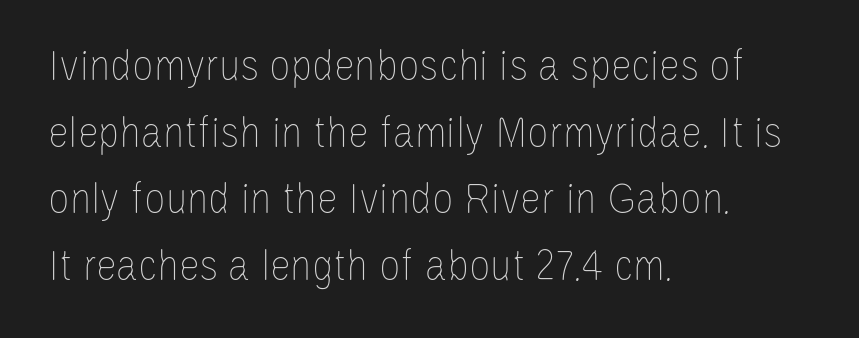
Q: Is the text bold? A: No.
Q: Is the text italic (slanted)? A: No, it is upright.
Q: Is the text underlined? A: No.
Q: How is the paragraph aligned? A: Left-aligned.
Q: Is the spacing between letters normal or unusually wide? A: Normal.
Q: Is the spacing between lines tight, normal or loose? A: Normal.
Q: Width (condensed, normal, or wide)? A: Condensed.
Q: Stroke contrast? A: Low.
Q: x-height? A: Large.
Q: Monospaced? A: No.
